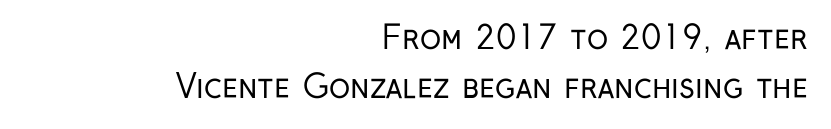
{"serif": "no", "italic": "no", "bold": "no", "weight": "regular", "width": "condensed", "stroke_contrast": "low", "x_height": "medium", "monospaced": "no", "underline": "no", "align": "right", "line_spacing": "normal", "line_spacing_ratio": 1.54, "letter_spacing": "normal", "letter_spacing_em": 0.0, "glyph_px": 32}
